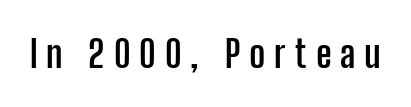
Q: Is the text bold? A: Yes.
Q: Is the text italic (slanted)? A: No, it is upright.
Q: Is the typeface a serif or a sans-serif typeface? A: Sans-serif.
Q: Is the text underlined? A: No.
Q: Is the spacing between letters normal or unusually wide? A: Unusually wide.
Q: Width (condensed, normal, or wide)? A: Condensed.
Q: Stroke contrast? A: Low.
Q: x-height? A: Medium.
Q: Monospaced? A: No.
